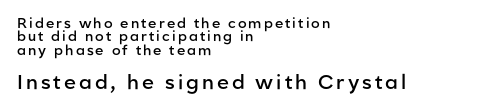
Q: Is the text bold? A: Semi-bold.
Q: Is the text italic (slanted)? A: No, it is upright.
Q: Is the text underlined? A: No.
Q: How is the paragraph aligned? A: Left-aligned.
Q: Is the spacing between lines tight, normal or loose? A: Tight.
Q: Which block of text is set in a larger size, the first (top) or the second (bottom)? A: The second (bottom) one.
